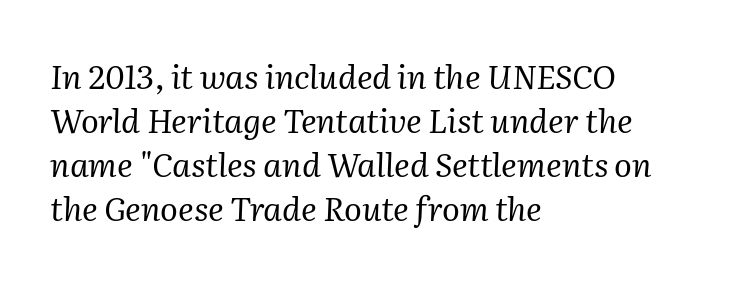
The image shows 33 px regular-weight serif type, italic (leaning right); set left-aligned, normal line spacing (1.33x), normal letter spacing, not underlined; medium stroke contrast and a medium x-height.
